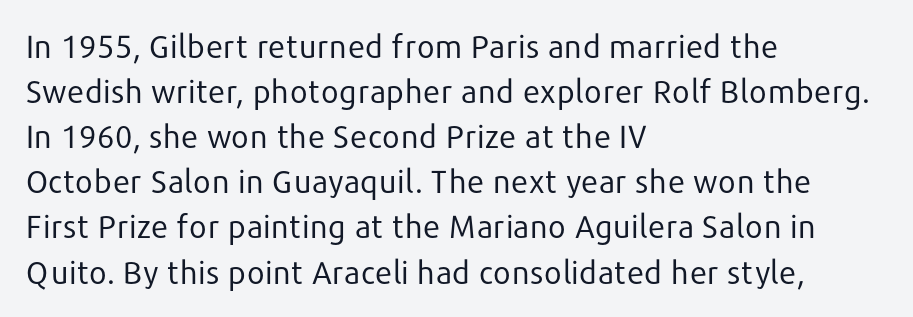
The image shows 32 px regular-weight sans-serif type, upright; set left-aligned, normal line spacing (1.41x), normal letter spacing, not underlined; low stroke contrast and a medium x-height.
